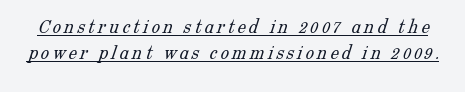
Q: Is the text bold? A: No.
Q: Is the text underlined? A: Yes.
Q: Is the spacing between lines tight, normal or loose? A: Normal.
